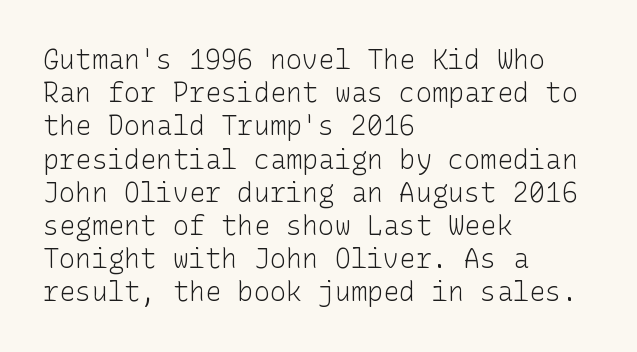
{"italic": "no", "bold": "no", "underline": "no", "align": "left", "line_spacing_ratio": 1.23, "letter_spacing": "normal", "letter_spacing_em": 0.0, "glyph_px": 27}
